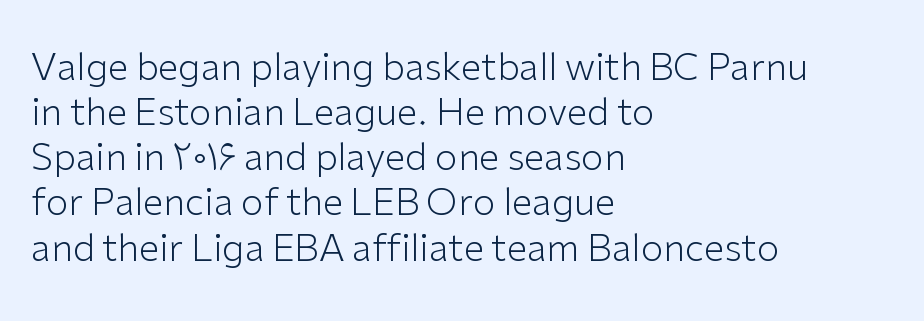
Regarding serifs, this sample does without them. The strokes carry an ordinary text weight at most. Each letter keeps its own natural width here, so spacing adapts to shape. Posture: upright roman. Tracking here is standard; glyphs follow each other at the usual distance.
